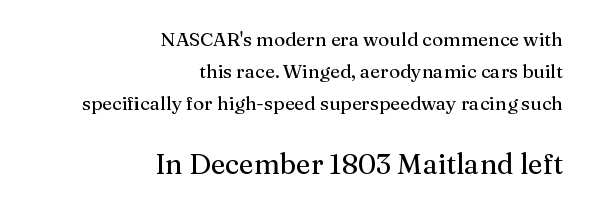
The image shows 28 px serif type, upright; set right-aligned, normal line spacing (1.69x), normal letter spacing, not underlined; the second (bottom) block is 1.47x larger; medium stroke contrast and a medium x-height.
